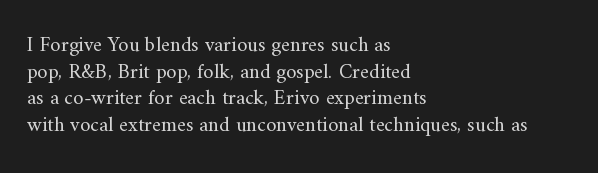
{"italic": "no", "bold": "no", "underline": "no", "align": "left", "line_spacing": "normal", "line_spacing_ratio": 1.27, "letter_spacing": "normal", "letter_spacing_em": 0.0, "glyph_px": 21}
